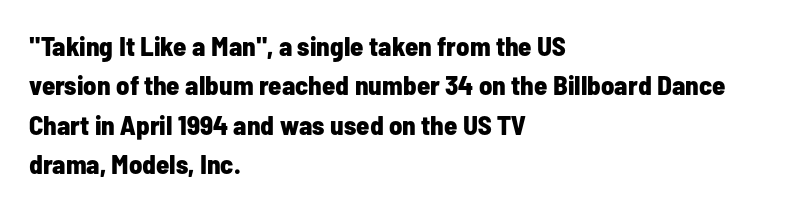
The image shows 27 px bold type, upright; set left-aligned, normal line spacing (1.46x), normal letter spacing, not underlined.
